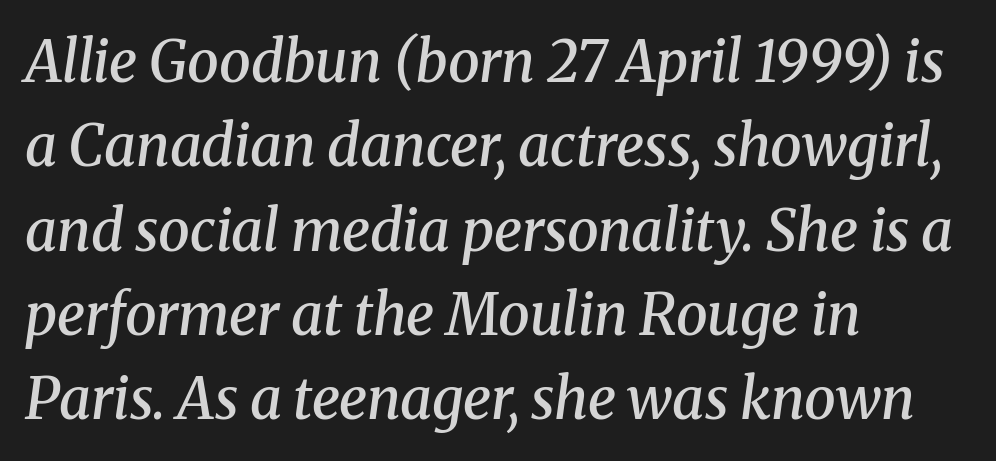
The image shows 57 px semibold serif type, italic (leaning right); set left-aligned, normal line spacing (1.48x), normal letter spacing, not underlined; medium stroke contrast and a medium x-height.
